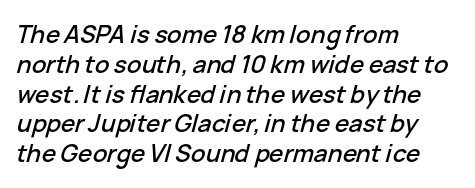
{"italic": "yes", "lean": "right", "slant_degrees": 15, "underline": "no", "align": "left", "line_spacing_ratio": 1.24, "letter_spacing": "normal", "letter_spacing_em": 0.0, "glyph_px": 24}
